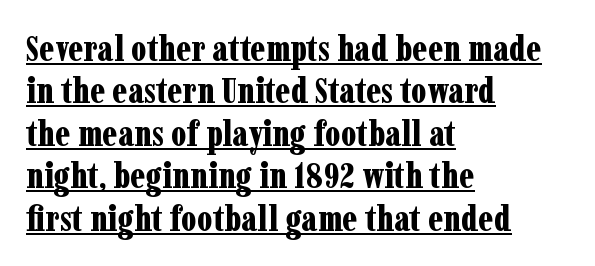
Q: Is the text bold? A: Yes.
Q: Is the text italic (slanted)? A: No, it is upright.
Q: Is the typeface a serif or a sans-serif typeface? A: Serif.
Q: Is the text underlined? A: Yes.
Q: How is the paragraph aligned? A: Left-aligned.
Q: Is the spacing between letters normal or unusually wide? A: Normal.
Q: Width (condensed, normal, or wide)? A: Condensed.
Q: Stroke contrast? A: Low.
Q: x-height? A: Medium.
Q: Monospaced? A: No.
